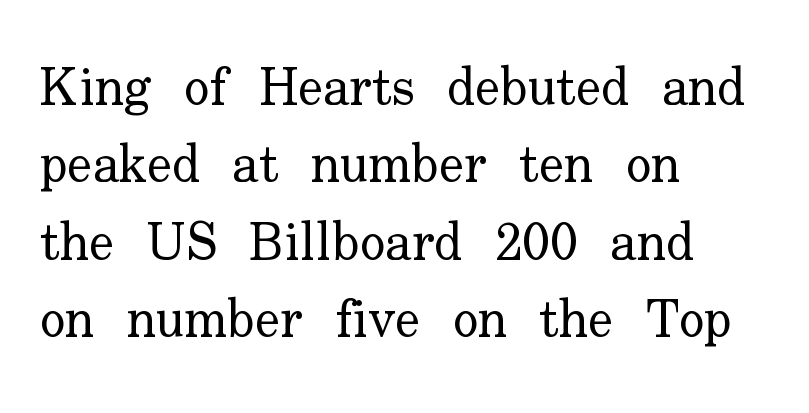
What stands out about the letter spacing? Nothing — it is the standard amount. The passage is arranged the way most books set body copy — flush left. Heaviness? Minimal to ordinary, like unemphasized prose. The glyphs are unaccompanied by any horizontal stroke below them. Is this a fixed-width face? No — the glyphs have proportional, varying widths. The rendering uses a moderate line-height, typical for paragraphs.
